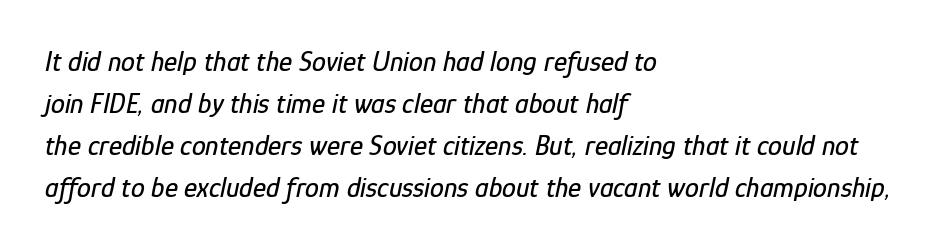
The image shows 28 px condensed type, italic (leaning right); set left-aligned, normal line spacing (1.5x), normal letter spacing, not underlined; low stroke contrast and a medium x-height.
